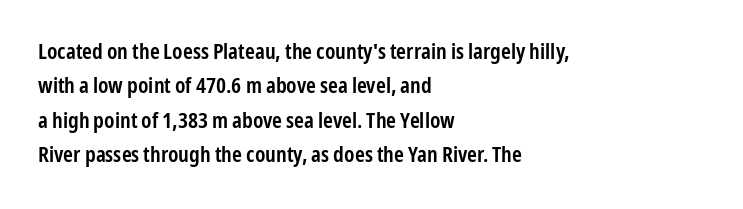
{"italic": "no", "bold": "semi", "underline": "no", "align": "left", "line_spacing": "normal", "line_spacing_ratio": 1.56, "letter_spacing": "normal", "letter_spacing_em": 0.0, "glyph_px": 22}
